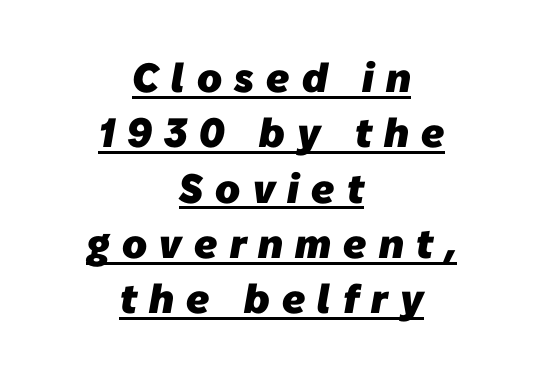
The rendering inserts visible extra space after every character. These lines stack symmetrically, like a column narrowing and widening about its center. This is heavy type, rendered in bold. The glyphs are accompanied by a horizontal stroke just below them.
